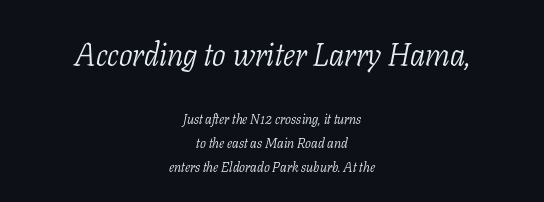
The image shows 32 px light, condensed serif type, italic (leaning right); set centered, line spacing 1.72x, normal letter spacing, not underlined; the first (top) block is 2.29x larger; low stroke contrast and a medium x-height.
